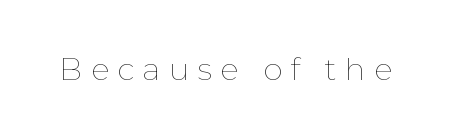
{"italic": "no", "bold": "no", "weight": "thin", "width": "normal", "stroke_contrast": "low", "x_height": "medium", "monospaced": "no", "underline": "no", "letter_spacing": "wide", "letter_spacing_em": 0.27, "glyph_px": 31}
